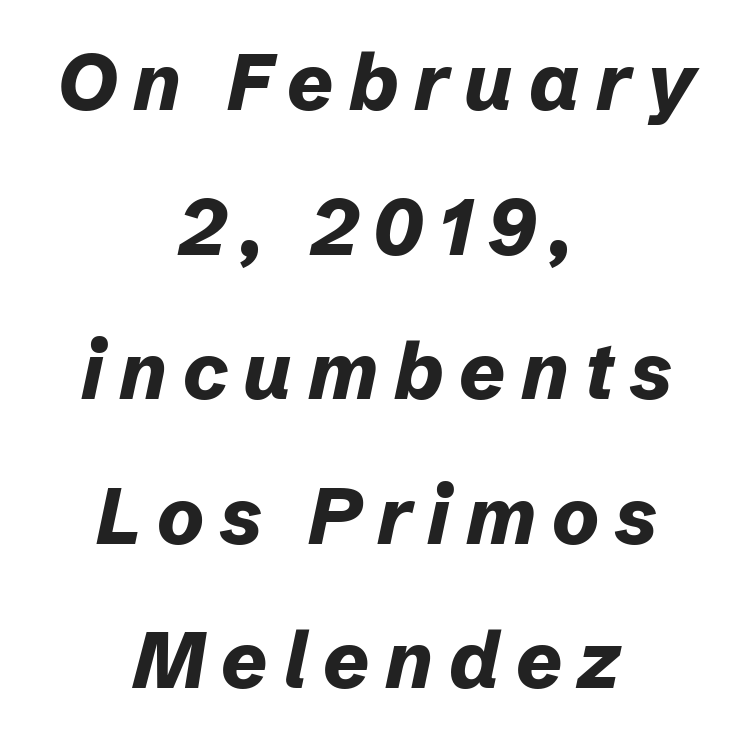
The image shows 79 px bold type, italic (leaning right); set centered, line spacing 1.83x, unusually wide letter spacing (+0.2 em), not underlined; low stroke contrast and a medium x-height.
